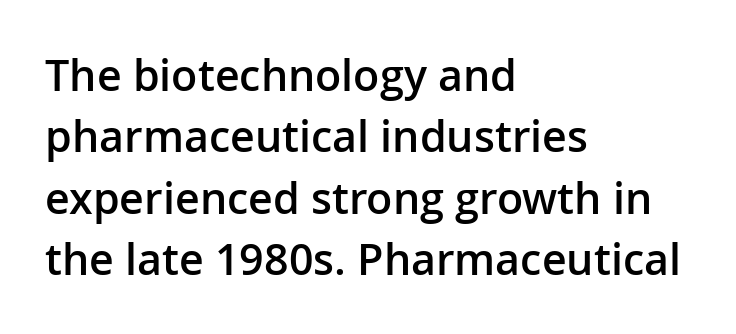
The image shows 43 px semibold sans-serif type, upright; set left-aligned, normal line spacing (1.43x), normal letter spacing, not underlined; low stroke contrast and a medium x-height.
